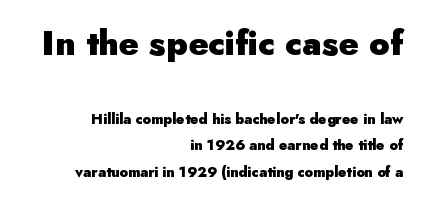
{"serif": "no", "italic": "no", "bold": "yes", "weight": "heavy", "width": "normal", "stroke_contrast": "low", "x_height": "small", "monospaced": "no", "underline": "no", "align": "right", "line_spacing_ratio": 1.88, "letter_spacing": "normal", "letter_spacing_em": 0.0, "larger_block": "first", "size_ratio": 2.43, "glyph_px": 34}
